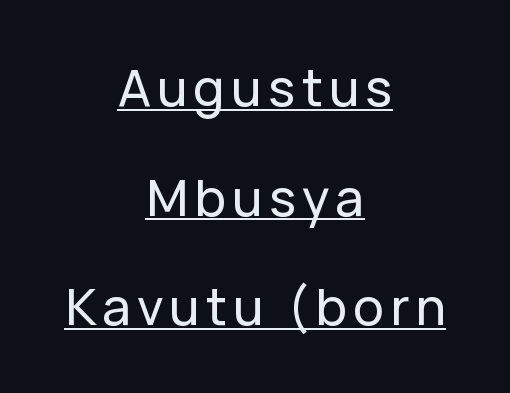
Q: Is the text italic (slanted)? A: No, it is upright.
Q: Is the typeface a serif or a sans-serif typeface? A: Sans-serif.
Q: Is the text underlined? A: Yes.
Q: How is the paragraph aligned? A: Centered.
Q: Is the spacing between lines tight, normal or loose? A: Loose.
Q: Width (condensed, normal, or wide)? A: Normal.
Q: Stroke contrast? A: Low.
Q: x-height? A: Medium.
Q: Monospaced? A: No.
